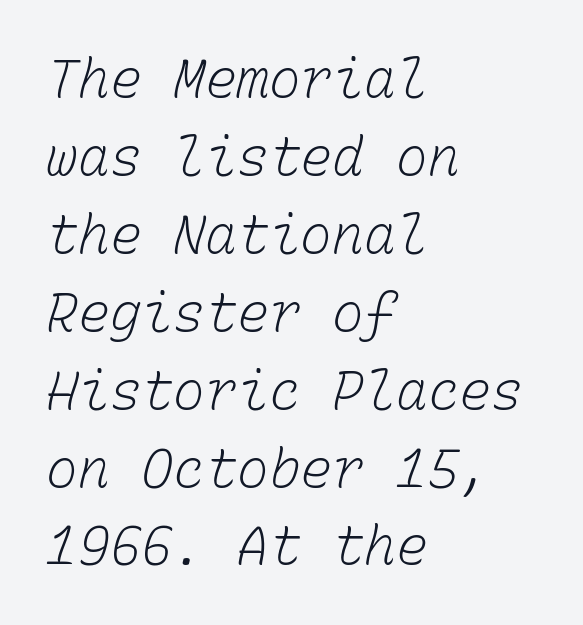
The image shows 53 px light type, monospaced; set left-aligned, normal line spacing (1.47x), normal letter spacing, not underlined; low stroke contrast and a medium x-height.
